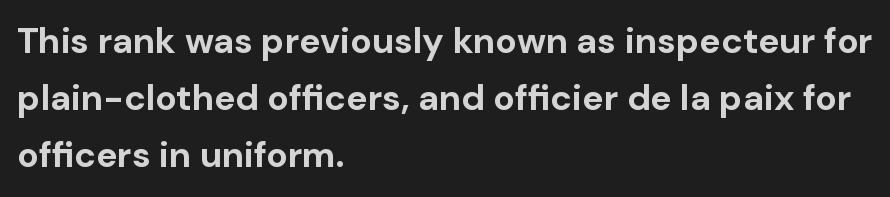
Q: Is the text bold? A: Yes.
Q: Is the text italic (slanted)? A: No, it is upright.
Q: Is the typeface a serif or a sans-serif typeface? A: Sans-serif.
Q: Is the text underlined? A: No.
Q: How is the paragraph aligned? A: Left-aligned.
Q: Is the spacing between letters normal or unusually wide? A: Normal.
Q: Is the spacing between lines tight, normal or loose? A: Normal.
Q: Width (condensed, normal, or wide)? A: Normal.
Q: Stroke contrast? A: Low.
Q: x-height? A: Medium.
Q: Monospaced? A: No.
